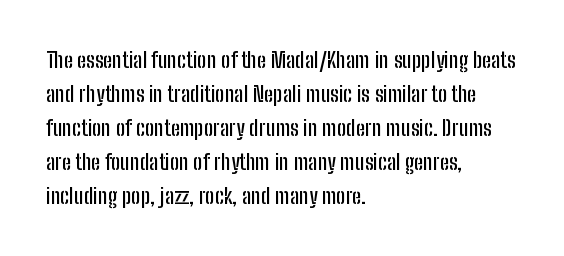
{"italic": "no", "underline": "no", "align": "left", "line_spacing": "normal", "line_spacing_ratio": 1.55, "letter_spacing": "normal", "letter_spacing_em": 0.0, "glyph_px": 22}
